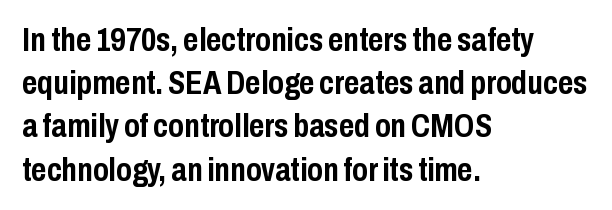
Q: Is the text bold? A: Yes.
Q: Is the text italic (slanted)? A: No, it is upright.
Q: Is the typeface a serif or a sans-serif typeface? A: Sans-serif.
Q: Is the text underlined? A: No.
Q: How is the paragraph aligned? A: Left-aligned.
Q: Is the spacing between letters normal or unusually wide? A: Normal.
Q: Is the spacing between lines tight, normal or loose? A: Normal.
Q: Width (condensed, normal, or wide)? A: Condensed.
Q: Stroke contrast? A: Low.
Q: x-height? A: Medium.
Q: Monospaced? A: No.
